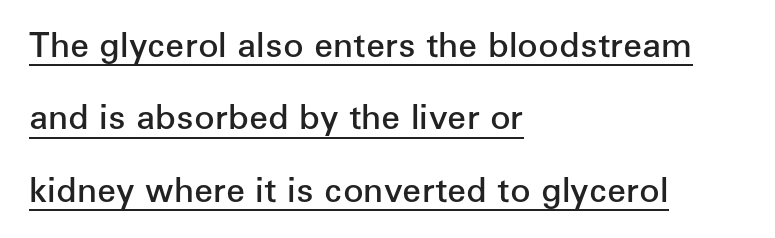
Q: Is the text bold? A: Semi-bold.
Q: Is the text italic (slanted)? A: No, it is upright.
Q: Is the typeface a serif or a sans-serif typeface? A: Sans-serif.
Q: Is the text underlined? A: Yes.
Q: How is the paragraph aligned? A: Left-aligned.
Q: Is the spacing between letters normal or unusually wide? A: Normal.
Q: Is the spacing between lines tight, normal or loose? A: Loose.
Q: Width (condensed, normal, or wide)? A: Normal.
Q: Stroke contrast? A: Low.
Q: x-height? A: Medium.
Q: Monospaced? A: No.
